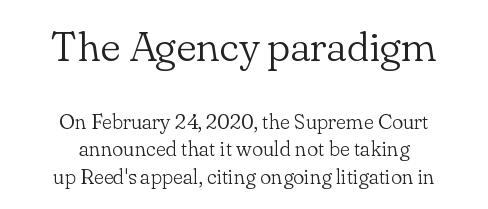
{"serif": "yes", "italic": "no", "bold": "no", "weight": "light", "width": "normal", "stroke_contrast": "low", "x_height": "small", "monospaced": "no", "underline": "no", "align": "center", "line_spacing": "normal", "line_spacing_ratio": 1.31, "letter_spacing": "normal", "letter_spacing_em": 0.0, "larger_block": "first", "size_ratio": 2.0, "glyph_px": 42}
